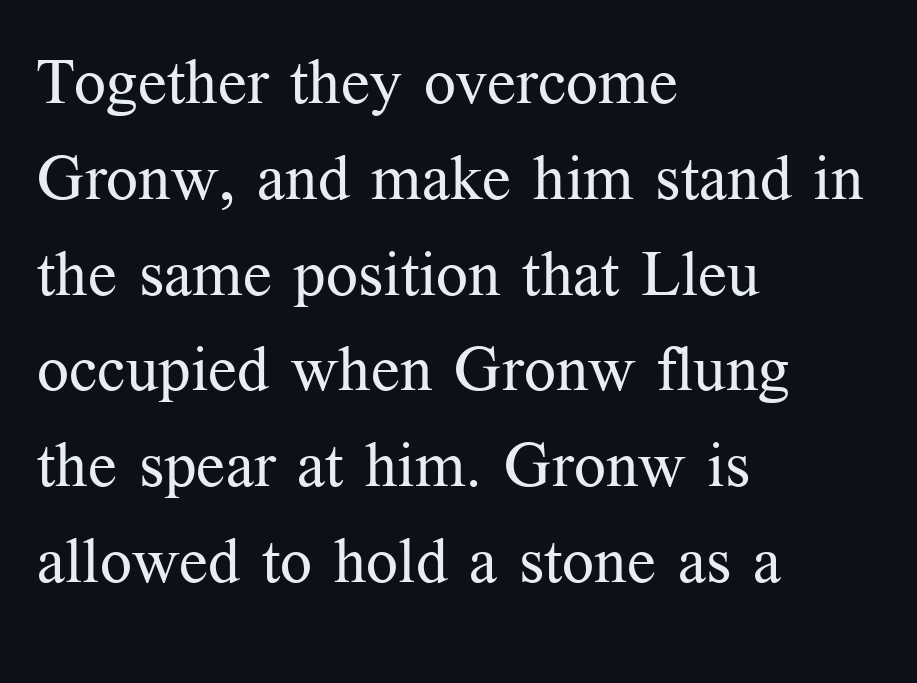
This is not heavy type; no bold has been used. Students, observe: this is what conventionally led text looks like. Serif or sans? Serif — the stroke terminals have little feet. You could call the tracking neutral — neither tight nor loose. Has an underline been added? It has not.
